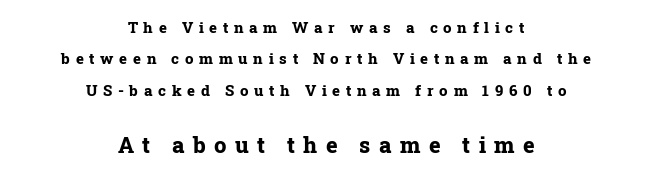
The image shows 22 px bold type, upright; set centered, loose line spacing (2.09x), unusually wide letter spacing (+0.38 em), not underlined; the second (bottom) block is 1.47x larger.
